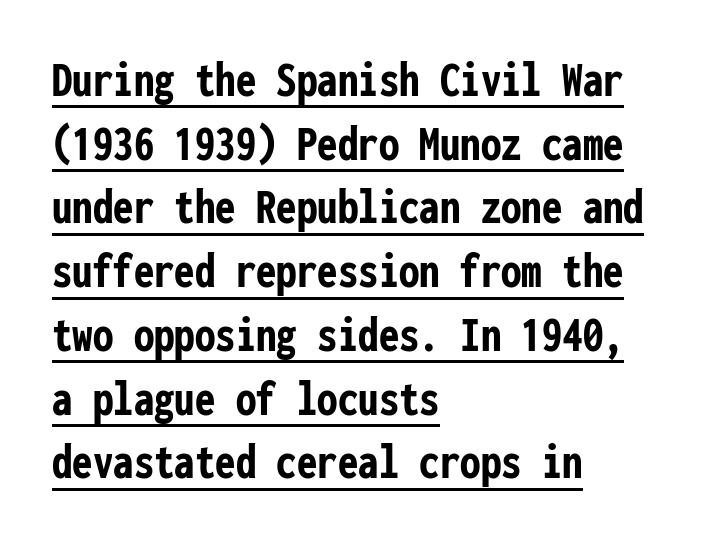
The image shows 51 px semibold, condensed sans-serif type, upright, monospaced; set left-aligned, normal line spacing (1.25x), normal letter spacing, underlined; low stroke contrast and a medium x-height.
